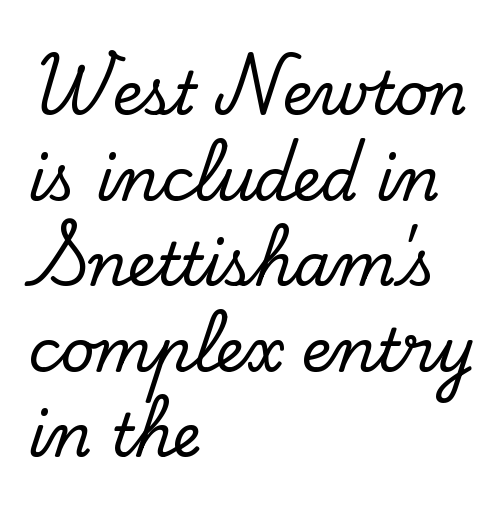
The image shows 59 px serif type; set left-aligned, normal line spacing (1.45x), normal letter spacing, not underlined; low stroke contrast and a small x-height.
